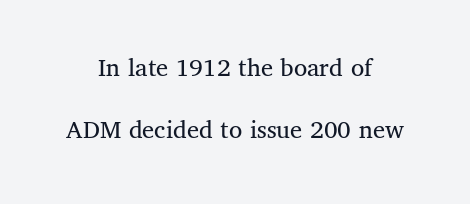
The image shows 27 px text type, upright; set centered, loose line spacing (2.3x), normal letter spacing, not underlined.
